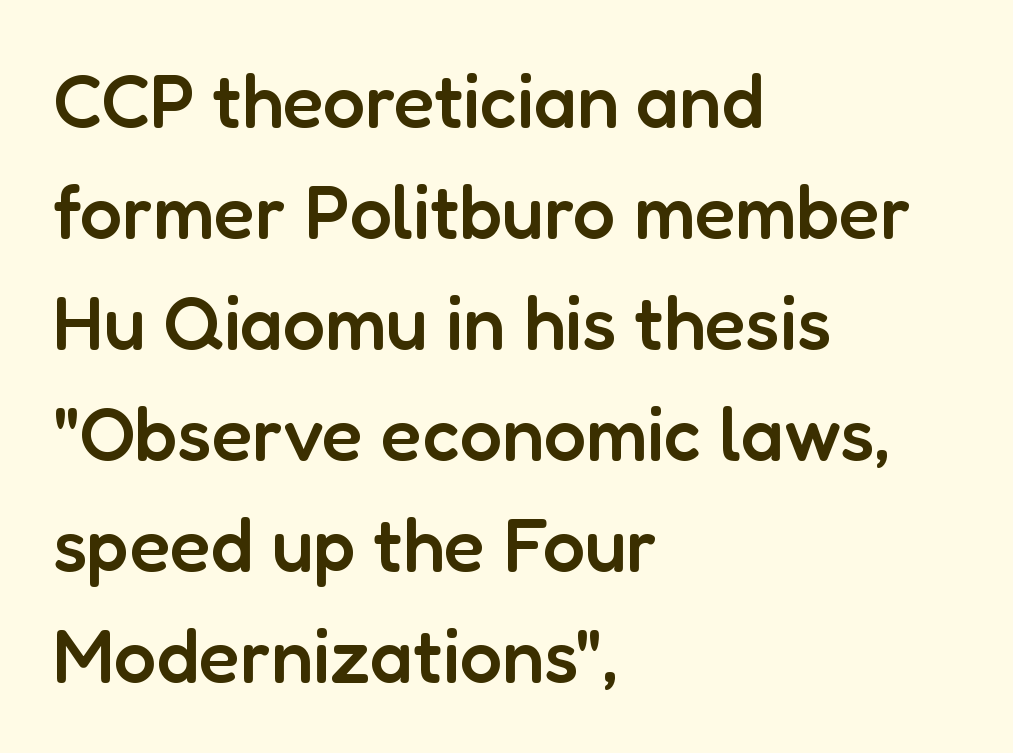
Q: Is the text bold? A: Semi-bold.
Q: Is the text italic (slanted)? A: No, it is upright.
Q: Is the typeface a serif or a sans-serif typeface? A: Sans-serif.
Q: Is the text underlined? A: No.
Q: How is the paragraph aligned? A: Left-aligned.
Q: Is the spacing between letters normal or unusually wide? A: Normal.
Q: Is the spacing between lines tight, normal or loose? A: Normal.
Q: Width (condensed, normal, or wide)? A: Normal.
Q: Stroke contrast? A: Low.
Q: x-height? A: Medium.
Q: Monospaced? A: No.
